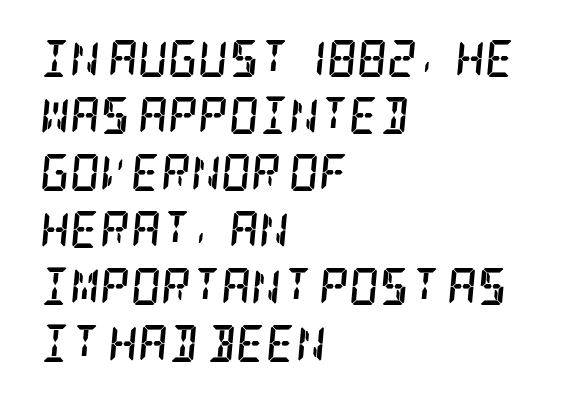
{"serif": "yes", "italic": "yes", "lean": "right", "slant_degrees": 5, "bold": "yes", "weight": "semibold", "width": "condensed", "stroke_contrast": "low", "x_height": "large", "underline": "no", "align": "left", "line_spacing": "normal", "line_spacing_ratio": 1.54, "letter_spacing": "normal", "letter_spacing_em": 0.0, "glyph_px": 37}
